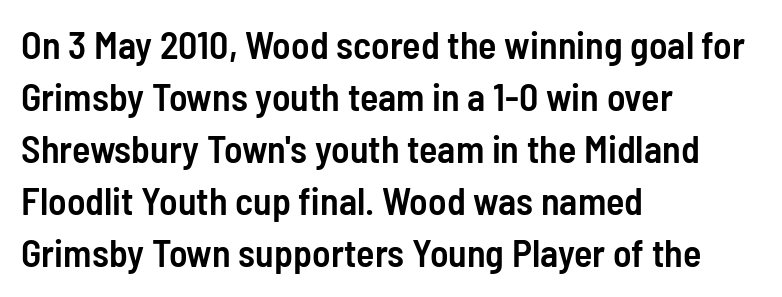
Typesetter's note: demi weight, one step under bold. Character widths vary here, with narrow letters taking less room than wide ones. The font family rendered here belongs to the sans-serif group. If you measured baseline to baseline, you'd find a middling distance. If you drew a line through each stem, it would be perfectly vertical. Nothing unusual about the tracking: characters are spaced as the font intends.
